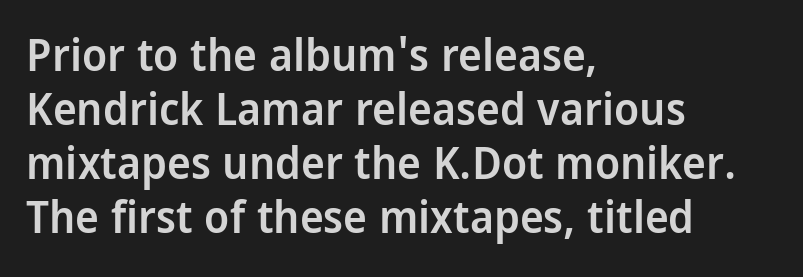
{"serif": "no", "italic": "no", "bold": "semi", "weight": "semibold", "width": "condensed", "stroke_contrast": "low", "x_height": "large", "monospaced": "no", "underline": "no", "align": "left", "line_spacing_ratio": 1.2, "letter_spacing": "normal", "letter_spacing_em": 0.0, "glyph_px": 45}
